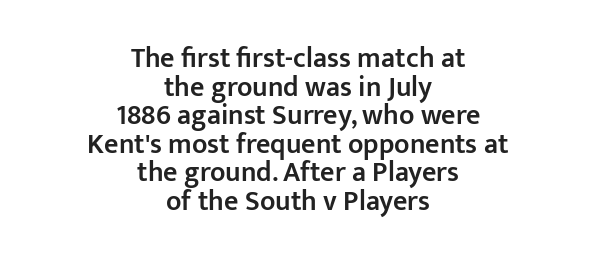
Ascenders rise straight up at ninety degrees. The gap between lines stays unmarked. A semibold gives these letters moderate extra thickness, short of bold. Serifs: no, the terminals of the letterforms are clean.
